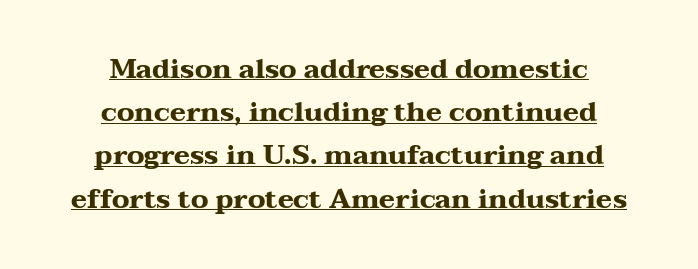
A student would call this center alignment; a typographer would say set centered. Notice how thick the strokes are: this is what a full bold looks like. This sample uses plain, unmodified letter spacing. If you measured baseline to baseline, you'd find a middling distance.
